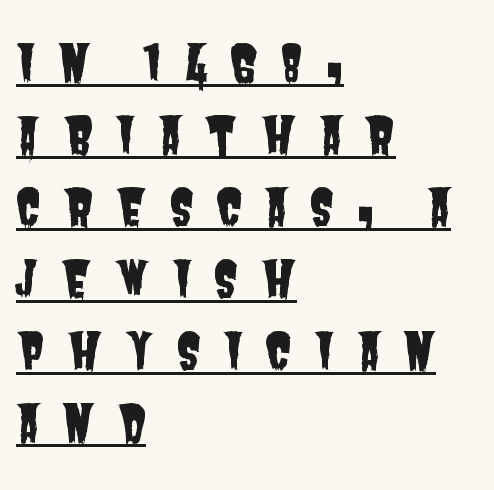
{"serif": "no", "width": "condensed", "stroke_contrast": "low", "x_height": "large", "monospaced": "no", "underline": "yes", "align": "left", "line_spacing": "normal", "line_spacing_ratio": 1.44, "letter_spacing": "wide", "letter_spacing_em": 0.44, "glyph_px": 50}
